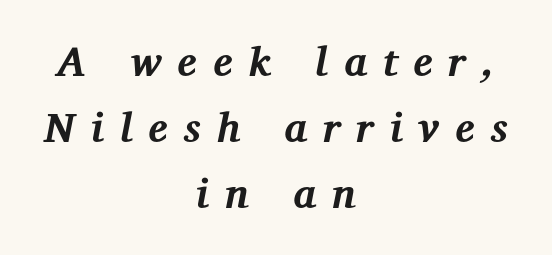
These lines were composed using italics. The strip under each line holds only bare page. Casual observation: everything's sitting right in the middle. I'd call this a serif setting — the letters wear small feet. Short note: letters widely spaced.
